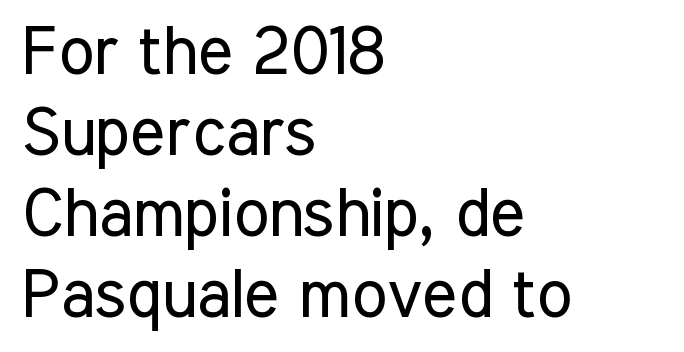
The image shows 67 px regular-weight, condensed sans-serif type, upright; set left-aligned, line spacing 1.21x, normal letter spacing, not underlined; low stroke contrast and a medium x-height.
